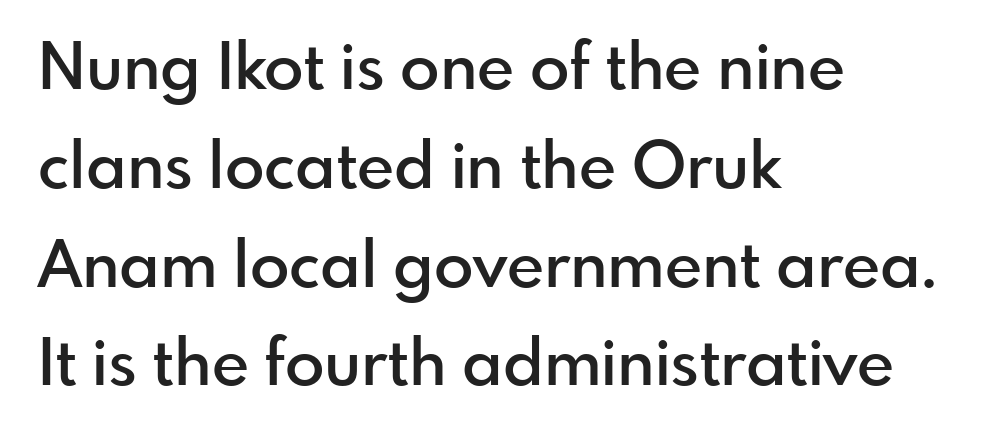
{"serif": "no", "italic": "no", "bold": "semi", "weight": "semibold", "width": "normal", "stroke_contrast": "low", "x_height": "small", "monospaced": "no", "underline": "no", "align": "left", "line_spacing": "normal", "line_spacing_ratio": 1.52, "letter_spacing": "normal", "letter_spacing_em": 0.0, "glyph_px": 65}
